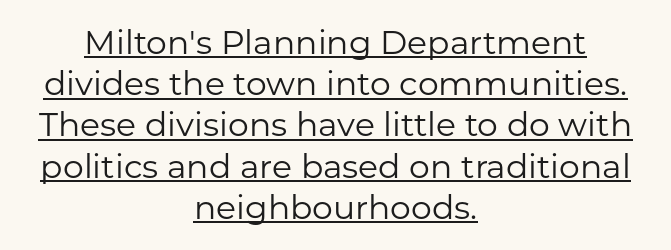
{"serif": "no", "italic": "no", "bold": "no", "weight": "regular", "width": "normal", "stroke_contrast": "low", "x_height": "medium", "monospaced": "no", "underline": "yes", "align": "center", "line_spacing": "normal", "line_spacing_ratio": 1.25, "letter_spacing": "normal", "letter_spacing_em": 0.0, "glyph_px": 33}
